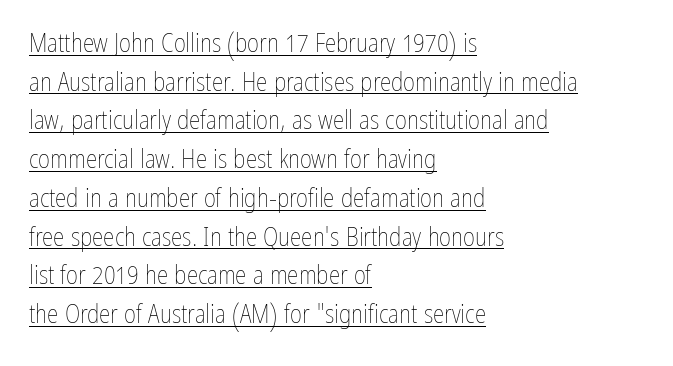
{"italic": "no", "bold": "no", "underline": "yes", "align": "left", "line_spacing": "normal", "line_spacing_ratio": 1.49, "letter_spacing": "normal", "letter_spacing_em": 0.0, "glyph_px": 26}
